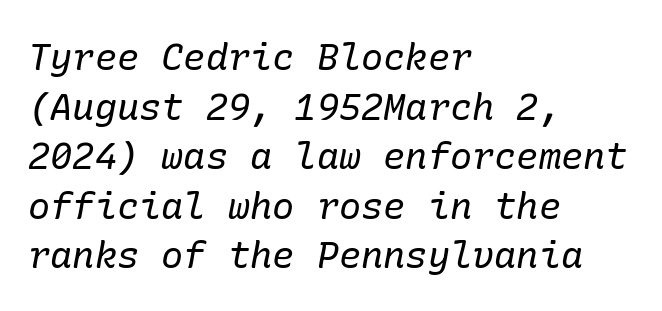
Q: Is the text bold? A: No.
Q: Is the text italic (slanted)? A: Yes, it leans right by about 10 degrees.
Q: Is the typeface a serif or a sans-serif typeface? A: Sans-serif.
Q: Is the text underlined? A: No.
Q: How is the paragraph aligned? A: Left-aligned.
Q: Is the spacing between letters normal or unusually wide? A: Normal.
Q: Is the spacing between lines tight, normal or loose? A: Normal.
Q: Width (condensed, normal, or wide)? A: Normal.
Q: Stroke contrast? A: Low.
Q: x-height? A: Medium.
